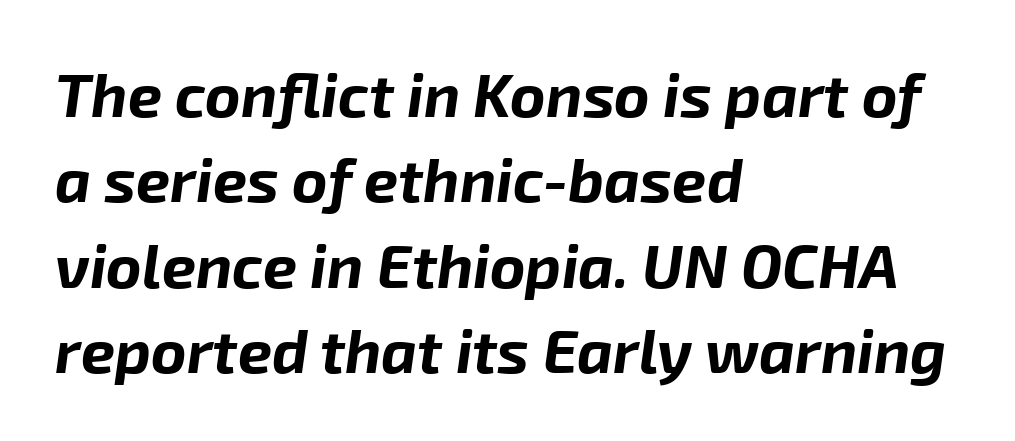
Q: Is the text bold? A: Yes.
Q: Is the text italic (slanted)? A: Yes, it leans right by about 8 degrees.
Q: Is the text underlined? A: No.
Q: How is the paragraph aligned? A: Left-aligned.
Q: Is the spacing between letters normal or unusually wide? A: Normal.
Q: Is the spacing between lines tight, normal or loose? A: Normal.
Q: Width (condensed, normal, or wide)? A: Normal.
Q: Stroke contrast? A: Low.
Q: x-height? A: Medium.
Q: Monospaced? A: No.
